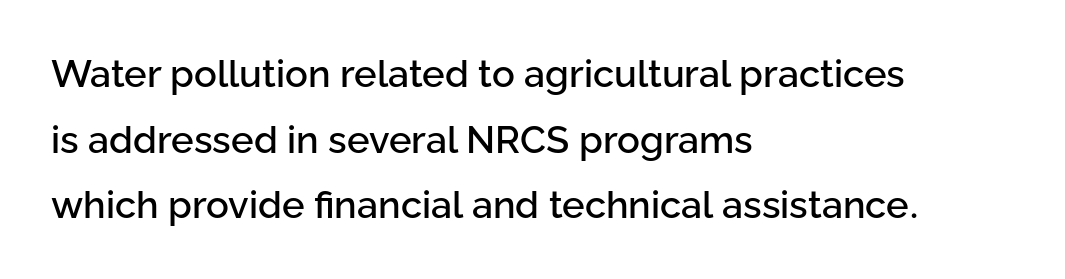
The font family rendered here belongs to the sans-serif group. You could not count columns in this text — the font is proportionally spaced. The gaps between neighbouring characters are ordinary and unremarkable. This is the regular roman posture of the typeface.
